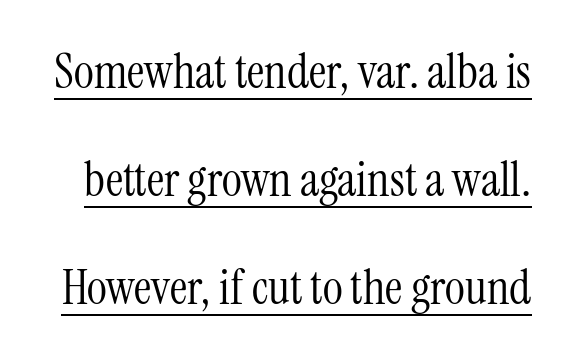
{"serif": "yes", "italic": "no", "bold": "no", "weight": "light", "width": "condensed", "stroke_contrast": "medium", "x_height": "medium", "monospaced": "no", "underline": "yes", "line_spacing": "loose", "line_spacing_ratio": 2.25, "letter_spacing": "normal", "letter_spacing_em": 0.0, "glyph_px": 48}
